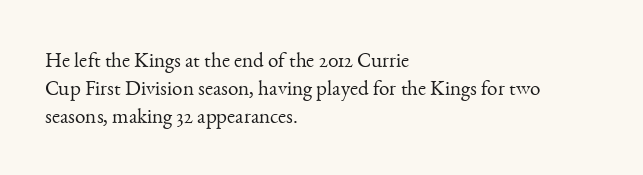
{"italic": "no", "bold": "no", "underline": "no", "align": "left", "line_spacing": "normal", "line_spacing_ratio": 1.33, "letter_spacing": "normal", "letter_spacing_em": 0.0, "glyph_px": 21}
